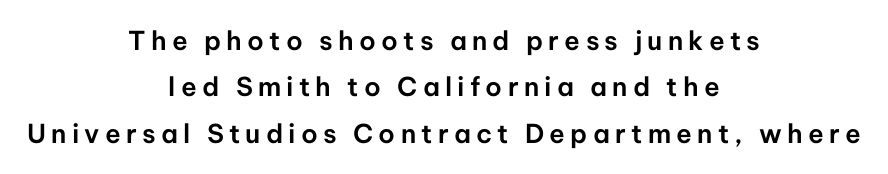
Q: Is the text italic (slanted)? A: No, it is upright.
Q: Is the text underlined? A: No.
Q: How is the paragraph aligned? A: Centered.
Q: Is the spacing between letters normal or unusually wide? A: Unusually wide.
